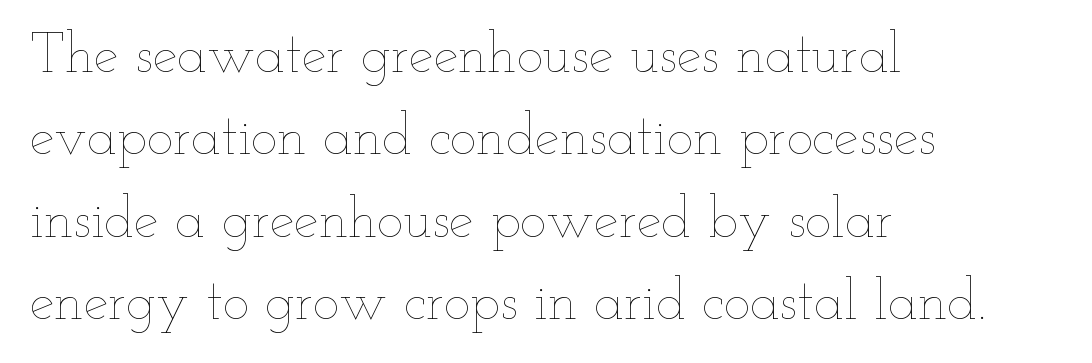
Q: Is the text bold? A: No.
Q: Is the text italic (slanted)? A: No, it is upright.
Q: Is the text underlined? A: No.
Q: How is the paragraph aligned? A: Left-aligned.
Q: Is the spacing between letters normal or unusually wide? A: Normal.
Q: Is the spacing between lines tight, normal or loose? A: Normal.
Q: Width (condensed, normal, or wide)? A: Wide.
Q: Stroke contrast? A: Low.
Q: x-height? A: Small.
Q: Monospaced? A: No.
